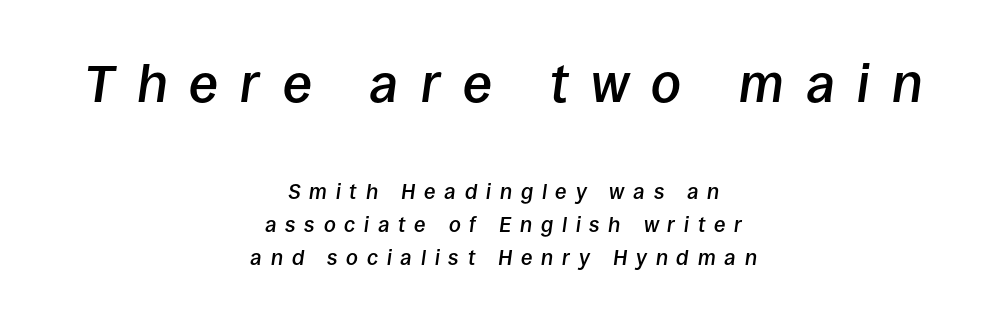
Heft: intermediate — a semibold. Both edges are ragged and mirror each other, which tells us the setting is centered. The baseline area is clear. Display-style spreading of the glyphs; the letterfit is very open. Successive baselines arrive at the customary interval. The face used here is proportionally spaced, like ordinary book or web type.
